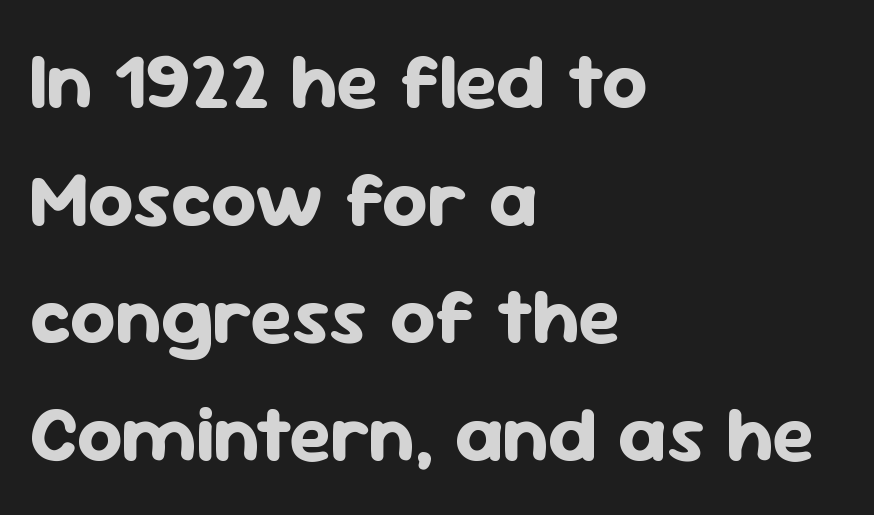
The image shows 79 px bold sans-serif type, upright; set left-aligned, normal line spacing (1.49x), normal letter spacing, not underlined; low stroke contrast and a medium x-height.
